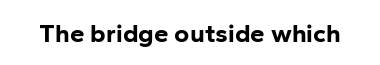
The image shows 26 px bold type, upright; set normal letter spacing, not underlined.
